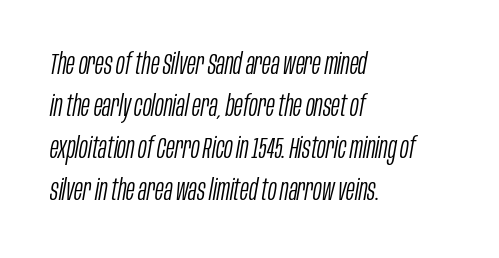
The image shows 29 px light, condensed type, italic (leaning right); set left-aligned, normal line spacing (1.45x), normal letter spacing, not underlined; low stroke contrast and a large x-height.
